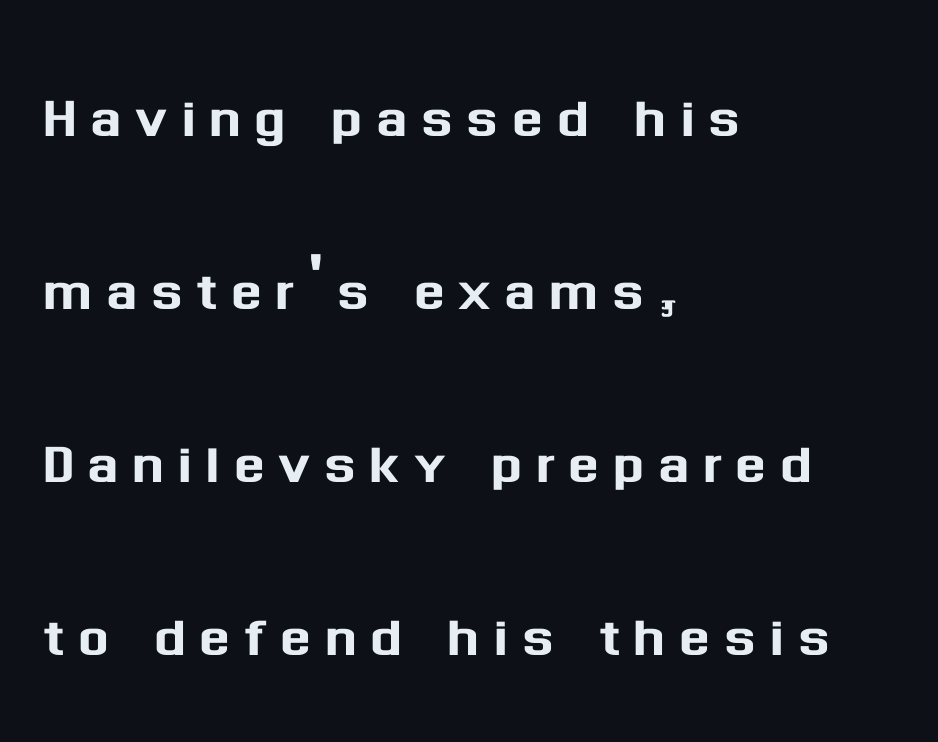
The ragged edge is on the right, which tells us the setting is flush left. What kind of face is this? One without serifs — a sans. The specimen omits any rule beneath the text block's lines. The lettering stays uniformly vertical, giving the passage a roman look. Does the leading feel generous? Absolutely, it's lavish.
